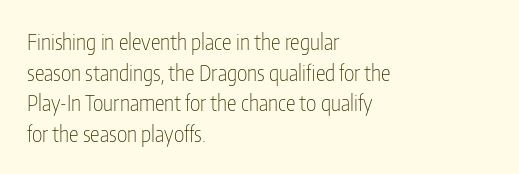
The image shows 22 px text type, upright; set left-aligned, normal line spacing (1.39x), normal letter spacing, not underlined.
